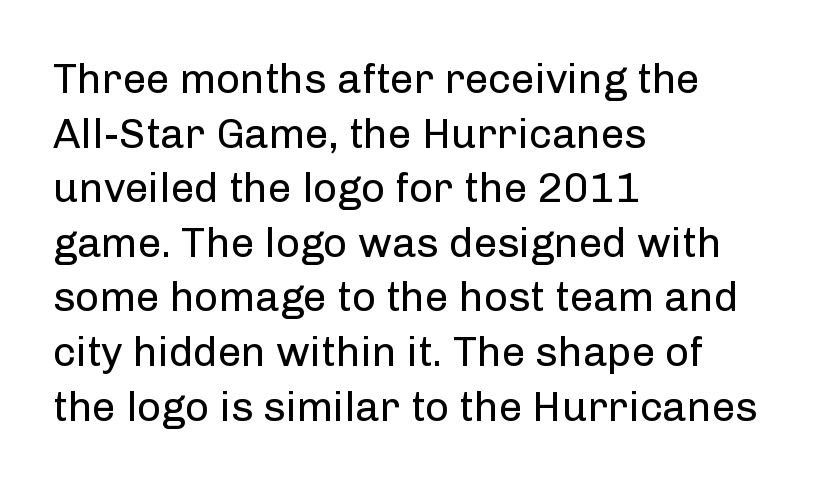
These lines stack with their left ends in a neat column. Is the stroke heavy? The answer is a plain regular-or-lighter. To sum up the face: it is a sans, with no serifs. A typesetter would call this proportional, since set widths differ per character.
